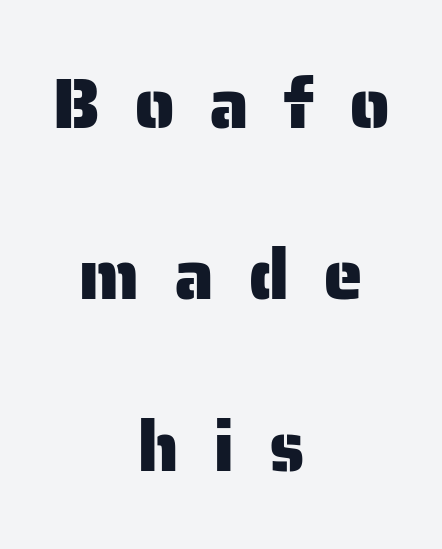
Bare-footed words on every line. Vertically, the passage feels expansive, rows floating well apart. The font family rendered here belongs to the sans-serif group. Do the characters align in a grid? No, the font is proportional. Display-style spreading of the glyphs; the letterfit is very open.
